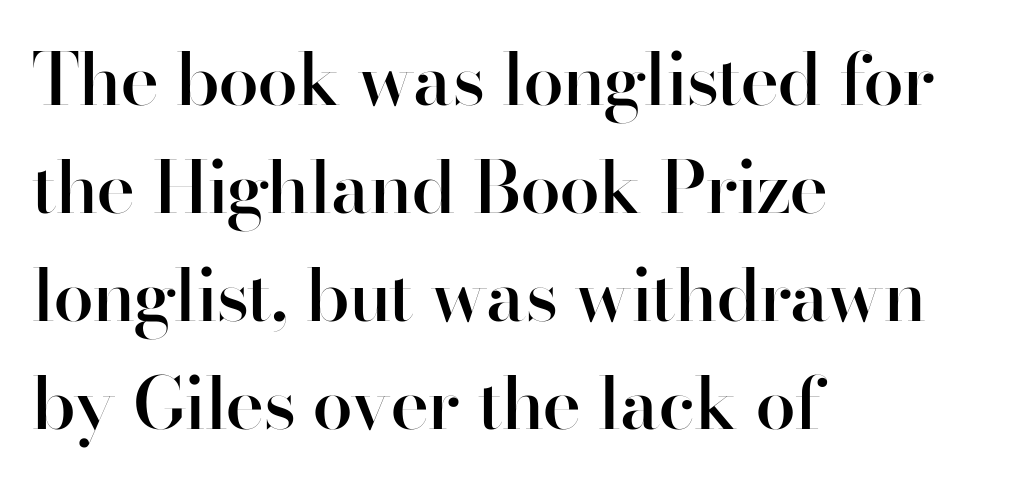
{"serif": "no", "italic": "no", "bold": "semi", "weight": "semibold", "width": "normal", "stroke_contrast": "high", "x_height": "small", "monospaced": "no", "underline": "no", "align": "left", "line_spacing": "normal", "line_spacing_ratio": 1.48, "letter_spacing": "normal", "letter_spacing_em": 0.0, "glyph_px": 73}
